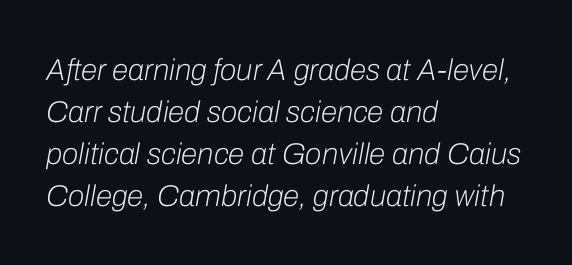
The image shows 30 px light type, italic (leaning right); set left-aligned, normal line spacing (1.4x), normal letter spacing, not underlined; low stroke contrast and a medium x-height.
